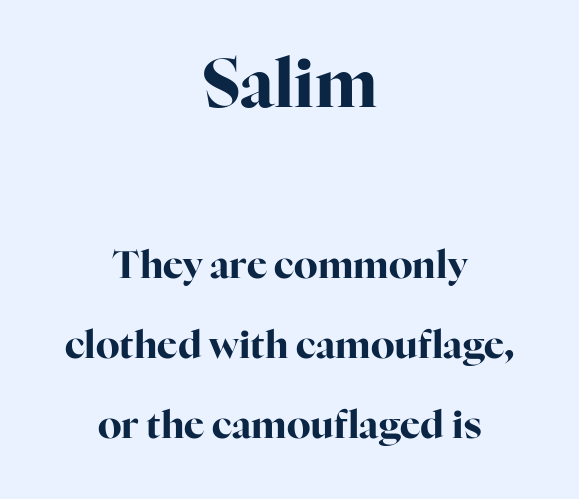
{"serif": "yes", "italic": "no", "bold": "yes", "weight": "bold", "width": "normal", "stroke_contrast": "high", "x_height": "medium", "monospaced": "no", "underline": "no", "align": "center", "line_spacing": "loose", "line_spacing_ratio": 2.1, "letter_spacing": "normal", "letter_spacing_em": 0.0, "larger_block": "first", "size_ratio": 1.76, "glyph_px": 67}
